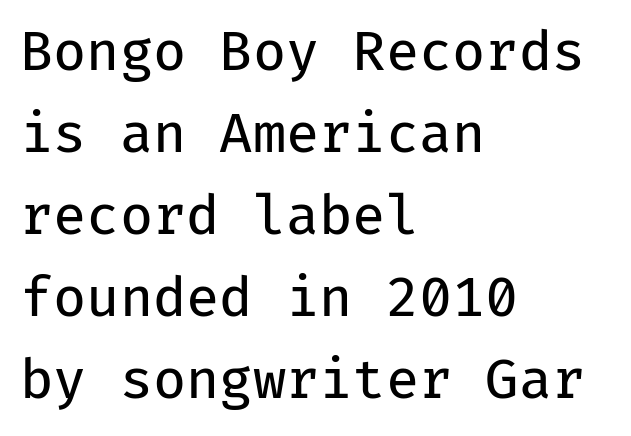
The typesetter chose a ragged-right arrangement here. Ink coverage per letter is moderate at most. Designer's note — italics off, roman on. These lines are rendered in a fixed-pitch font. The text was rendered using a sans face with plain stroke endings. The gaps between neighbouring characters are ordinary and unremarkable.
